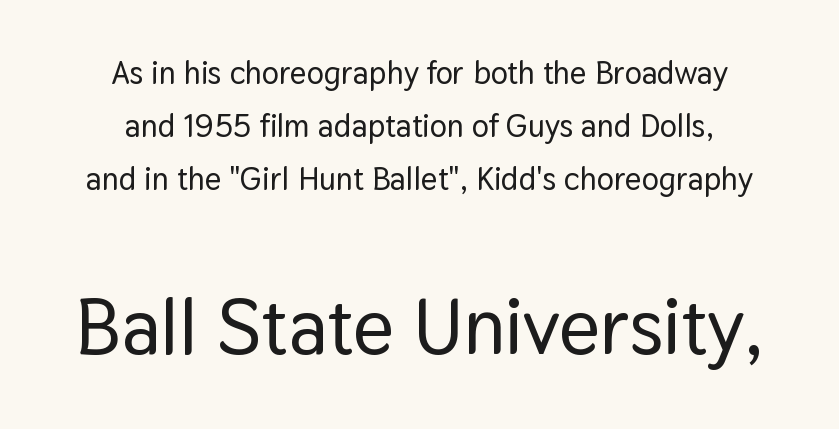
{"serif": "no", "italic": "no", "width": "normal", "stroke_contrast": "low", "x_height": "medium", "monospaced": "no", "underline": "no", "align": "center", "line_spacing": "normal", "line_spacing_ratio": 1.66, "letter_spacing": "normal", "letter_spacing_em": 0.0, "larger_block": "second", "size_ratio": 2.47, "glyph_px": 79}
